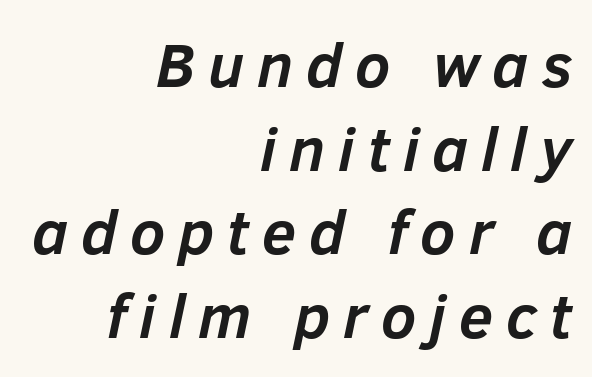
Q: Is the text bold? A: Yes.
Q: Is the text italic (slanted)? A: Yes, it leans right by about 12 degrees.
Q: Is the text underlined? A: No.
Q: How is the paragraph aligned? A: Right-aligned.
Q: Is the spacing between letters normal or unusually wide? A: Unusually wide.
Q: Is the spacing between lines tight, normal or loose? A: Normal.
Q: Width (condensed, normal, or wide)? A: Normal.
Q: Stroke contrast? A: Low.
Q: x-height? A: Medium.
Q: Monospaced? A: No.
